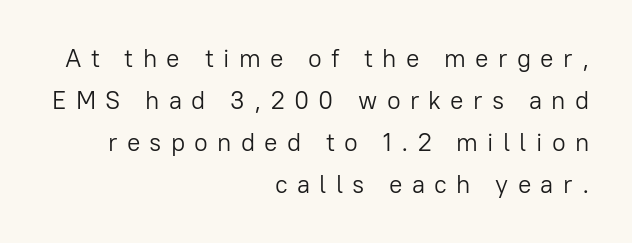
Q: Is the text bold? A: No.
Q: Is the text italic (slanted)? A: No, it is upright.
Q: Is the text underlined? A: No.
Q: How is the paragraph aligned? A: Right-aligned.
Q: Is the spacing between letters normal or unusually wide? A: Unusually wide.
Q: Is the spacing between lines tight, normal or loose? A: Normal.
